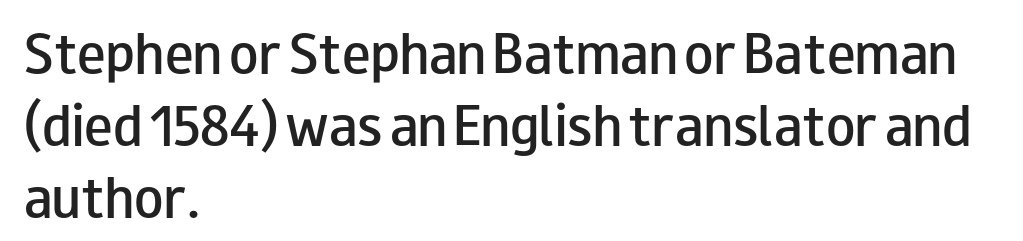
Q: Is the text bold? A: Semi-bold.
Q: Is the text italic (slanted)? A: No, it is upright.
Q: Is the typeface a serif or a sans-serif typeface? A: Sans-serif.
Q: Is the text underlined? A: No.
Q: How is the paragraph aligned? A: Left-aligned.
Q: Is the spacing between letters normal or unusually wide? A: Normal.
Q: Is the spacing between lines tight, normal or loose? A: Normal.
Q: Width (condensed, normal, or wide)? A: Wide.
Q: Stroke contrast? A: Low.
Q: x-height? A: Small.
Q: Monospaced? A: No.
